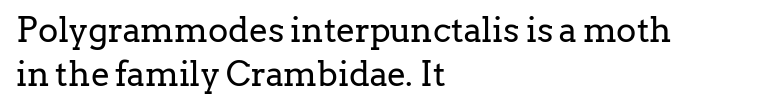
{"serif": "yes", "italic": "no", "bold": "no", "weight": "regular", "width": "normal", "stroke_contrast": "low", "x_height": "medium", "monospaced": "no", "underline": "no", "align": "left", "line_spacing": "normal", "line_spacing_ratio": 1.29, "letter_spacing": "normal", "letter_spacing_em": 0.0, "glyph_px": 34}
